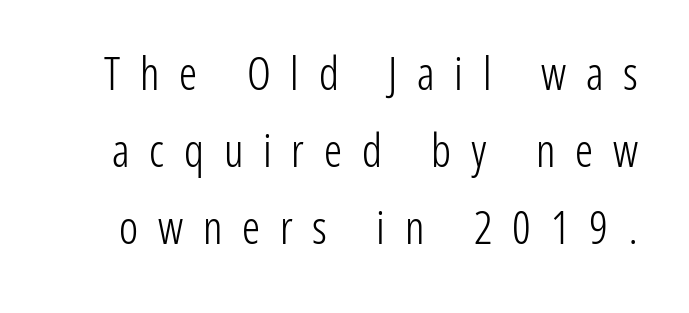
Q: Is the text bold? A: No.
Q: Is the text italic (slanted)? A: No, it is upright.
Q: Is the typeface a serif or a sans-serif typeface? A: Sans-serif.
Q: Is the text underlined? A: No.
Q: Is the spacing between letters normal or unusually wide? A: Unusually wide.
Q: Width (condensed, normal, or wide)? A: Condensed.
Q: Stroke contrast? A: Low.
Q: x-height? A: Medium.
Q: Monospaced? A: No.
